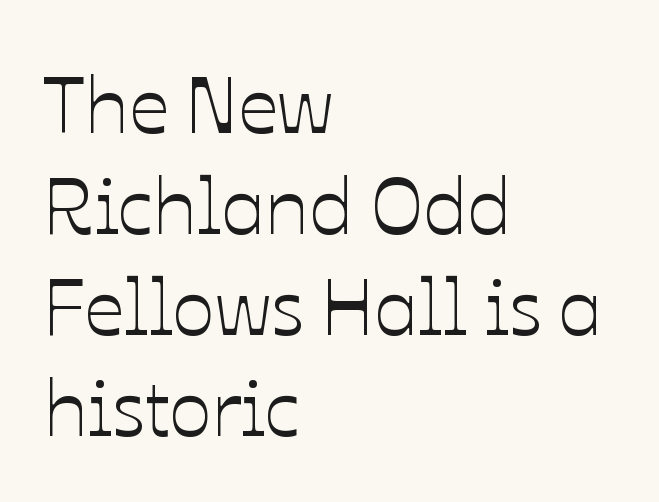
Q: Is the text italic (slanted)? A: No, it is upright.
Q: Is the text underlined? A: No.
Q: How is the paragraph aligned? A: Left-aligned.
Q: Is the spacing between letters normal or unusually wide? A: Normal.
Q: Is the spacing between lines tight, normal or loose? A: Normal.
Q: Width (condensed, normal, or wide)? A: Normal.
Q: Stroke contrast? A: Low.
Q: x-height? A: Medium.
Q: Monospaced? A: No.
